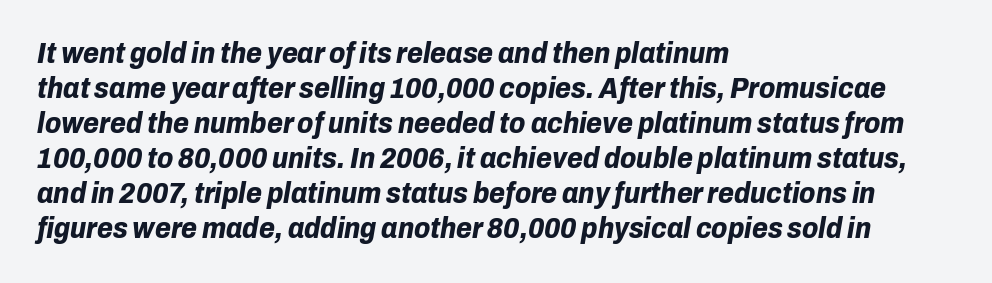
The space beneath each line is pristine and unruled. Glyph-to-glyph distance matches everyday printed text. Is the type bold? Yes — the strokes are clearly thick and heavy. The rendering uses natural spacing where letterforms have individual widths.
